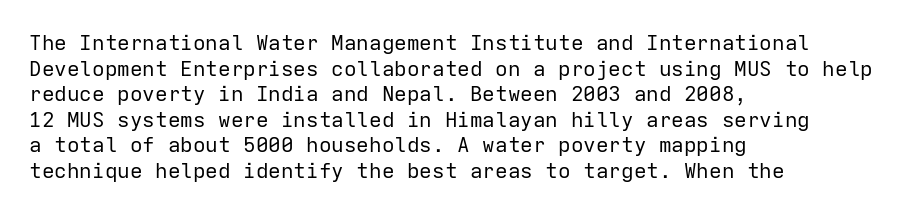
Q: Is the text bold? A: No.
Q: Is the text italic (slanted)? A: No, it is upright.
Q: Is the text underlined? A: No.
Q: How is the paragraph aligned? A: Left-aligned.
Q: Is the spacing between letters normal or unusually wide? A: Normal.
